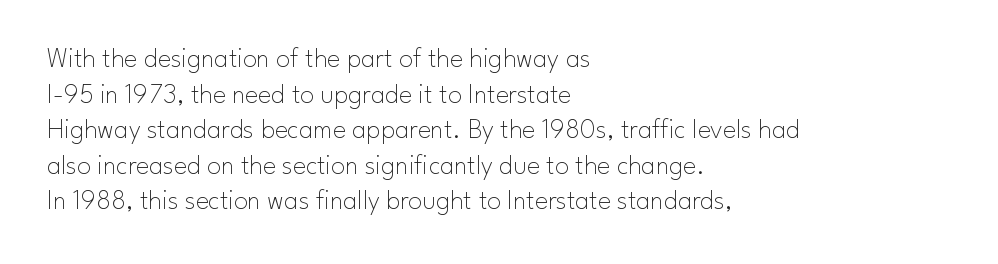
{"serif": "no", "italic": "no", "bold": "no", "weight": "thin", "width": "normal", "stroke_contrast": "low", "x_height": "small", "monospaced": "no", "underline": "no", "align": "left", "line_spacing": "normal", "line_spacing_ratio": 1.27, "letter_spacing": "normal", "letter_spacing_em": 0.0, "glyph_px": 28}
